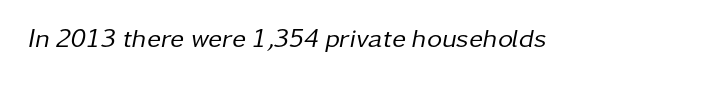
{"italic": "yes", "lean": "right", "slant_degrees": 11, "bold": "no", "underline": "no", "letter_spacing": "normal", "letter_spacing_em": 0.0, "glyph_px": 26}
